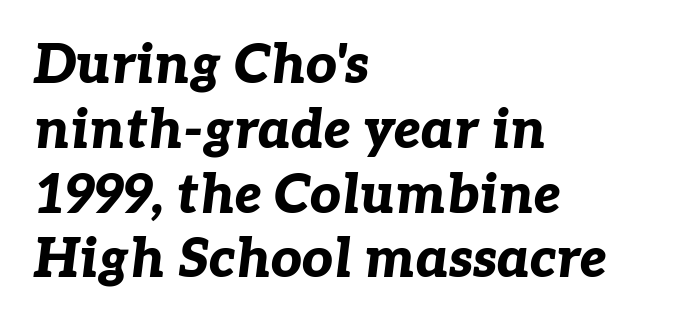
{"italic": "yes", "lean": "right", "slant_degrees": 7, "bold": "yes", "weight": "bold", "width": "normal", "stroke_contrast": "low", "x_height": "medium", "monospaced": "no", "underline": "no", "align": "left", "line_spacing_ratio": 1.2, "letter_spacing": "normal", "letter_spacing_em": 0.0, "glyph_px": 54}
